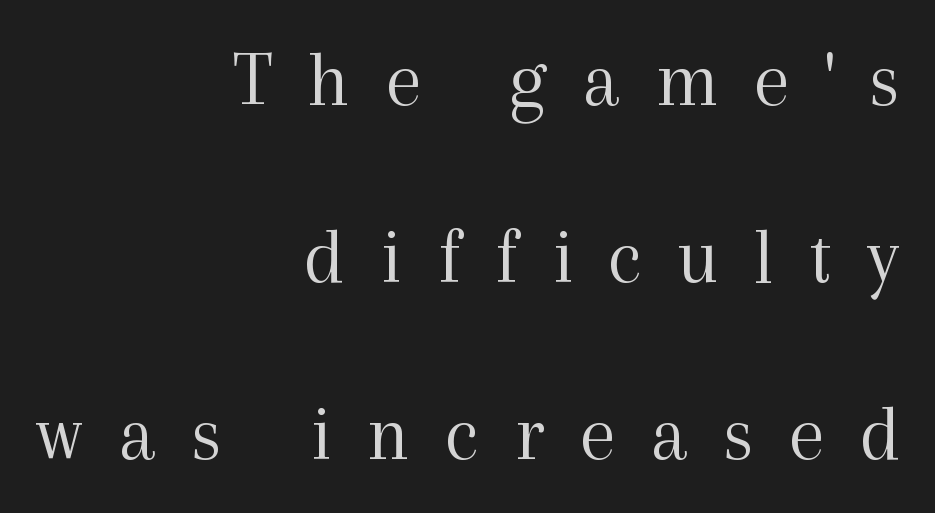
{"serif": "yes", "italic": "no", "bold": "no", "weight": "light", "width": "normal", "x_height": "medium", "monospaced": "no", "underline": "no", "align": "right", "line_spacing": "loose", "line_spacing_ratio": 2.21, "letter_spacing": "wide", "letter_spacing_em": 0.44, "glyph_px": 80}
